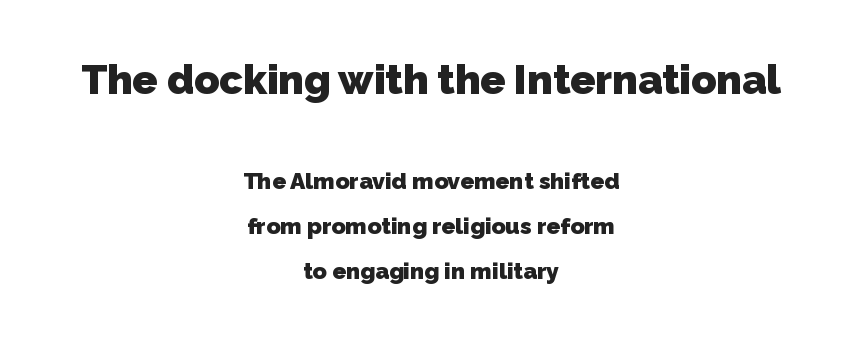
The image shows 41 px heavy sans-serif type; set centered, loose line spacing (1.94x), normal letter spacing, not underlined; the first (top) block is 1.78x larger; low stroke contrast and a medium x-height.
